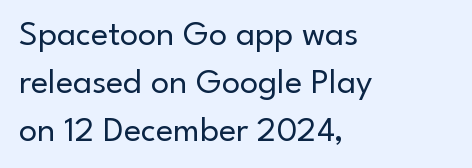
{"serif": "no", "italic": "no", "bold": "no", "weight": "regular", "width": "normal", "stroke_contrast": "low", "x_height": "small", "monospaced": "no", "underline": "no", "align": "left", "line_spacing": "normal", "line_spacing_ratio": 1.33, "letter_spacing": "normal", "letter_spacing_em": 0.0, "glyph_px": 36}
